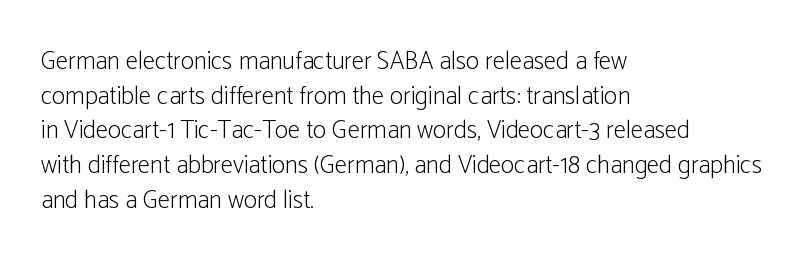
The letters stand straight up with perfectly vertical stems. The typesetter chose a ragged-right arrangement here. What's the leading like? Ordinary, nothing unusual. Nothing unusual about the tracking: characters are spaced as the font intends. Is the stroke heavy? The answer is a plain regular-or-lighter.
